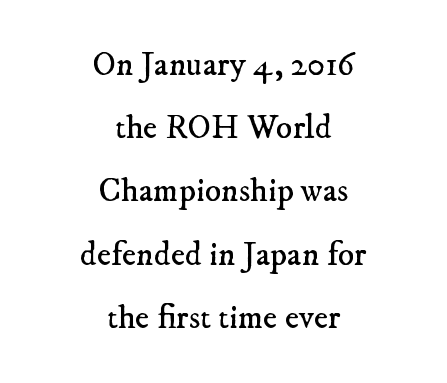
Unmarked baselines from the first word to the last. These glyphs show unthickened strokes, regular width or finer. These lines are rendered in a variable-pitch font. The passage is arranged like a title page — every line centered. The passage shown has conventional tracking throughout.
